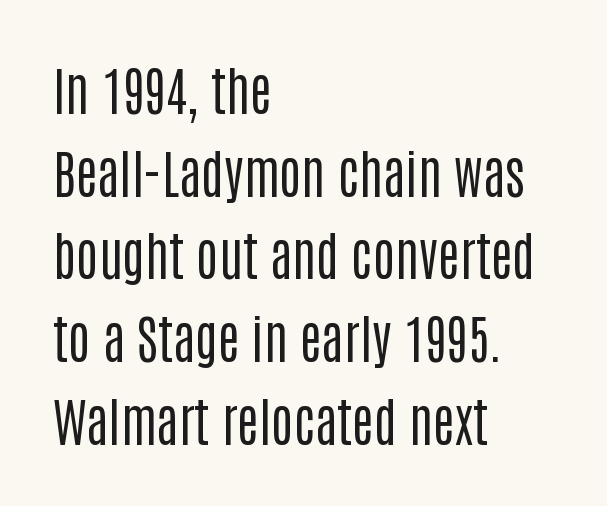
{"serif": "no", "italic": "no", "bold": "no", "weight": "regular", "width": "condensed", "stroke_contrast": "low", "x_height": "large", "monospaced": "no", "underline": "no", "align": "left", "line_spacing": "normal", "line_spacing_ratio": 1.59, "letter_spacing": "normal", "letter_spacing_em": 0.0, "glyph_px": 52}
